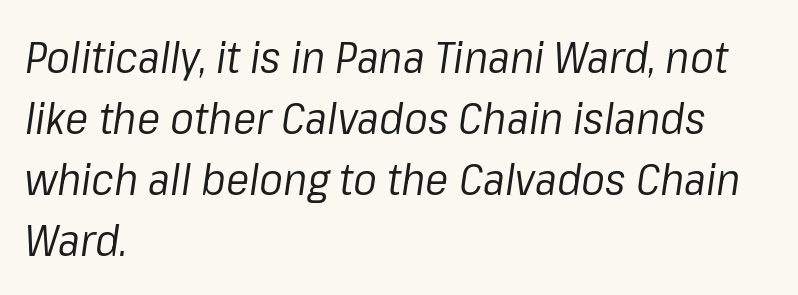
The image shows 44 px regular-weight type, italic (leaning right); set left-aligned, normal line spacing (1.39x), normal letter spacing, not underlined; low stroke contrast and a medium x-height.
